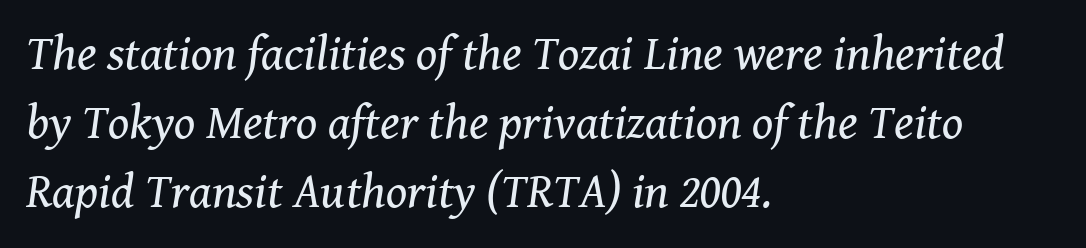
{"serif": "yes", "italic": "yes", "lean": "right", "slant_degrees": 8, "bold": "no", "weight": "regular", "width": "normal", "stroke_contrast": "medium", "x_height": "medium", "monospaced": "no", "underline": "no", "align": "left", "line_spacing": "normal", "line_spacing_ratio": 1.41, "letter_spacing": "normal", "letter_spacing_em": 0.0, "glyph_px": 49}
